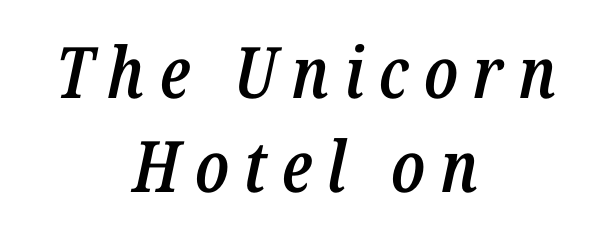
The image shows 71 px semibold, condensed type, italic (leaning right); set centered, normal line spacing (1.32x), unusually wide letter spacing (+0.21 em), not underlined; low stroke contrast and a medium x-height.
